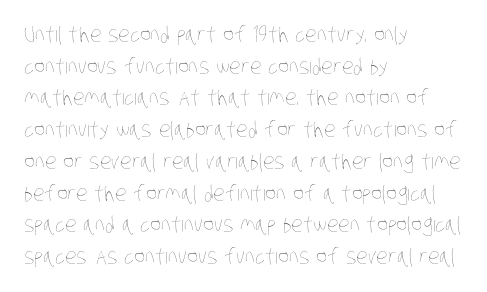
{"bold": "no", "underline": "no", "align": "left", "line_spacing": "normal", "line_spacing_ratio": 1.51, "letter_spacing": "normal", "letter_spacing_em": 0.0, "glyph_px": 21}
